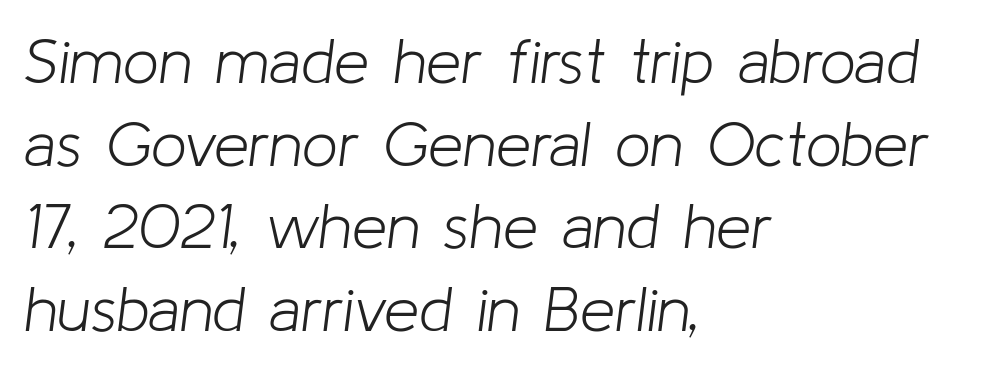
The image shows 63 px light type, italic (leaning right); set left-aligned, normal line spacing (1.31x), normal letter spacing, not underlined; low stroke contrast and a medium x-height.
